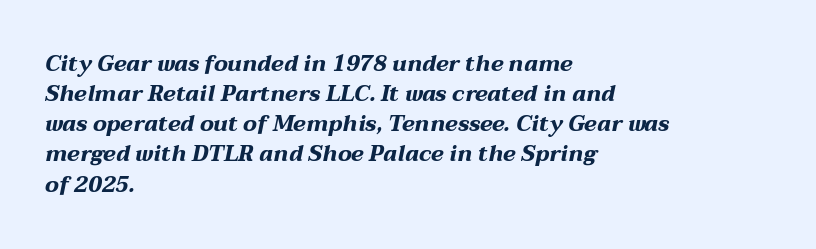
Q: Is the text bold? A: Yes.
Q: Is the text italic (slanted)? A: Yes, it leans right by about 12 degrees.
Q: Is the text underlined? A: No.
Q: How is the paragraph aligned? A: Left-aligned.
Q: Is the spacing between letters normal or unusually wide? A: Normal.
Q: Is the spacing between lines tight, normal or loose? A: Normal.
